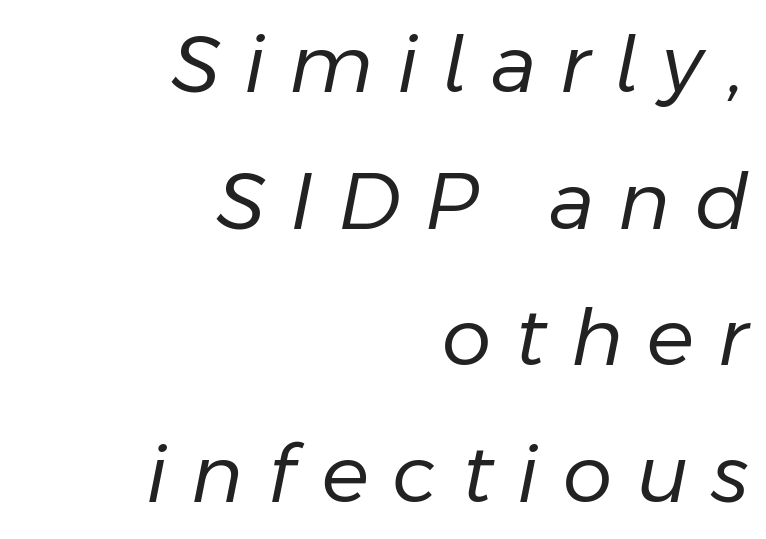
The image shows 79 px regular-weight type, italic (leaning right); set right-aligned, line spacing 1.73x, unusually wide letter spacing (+0.31 em), not underlined; low stroke contrast and a medium x-height.
